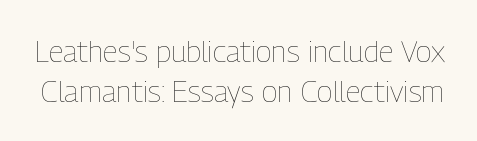
Q: Is the text bold? A: No.
Q: Is the text italic (slanted)? A: No, it is upright.
Q: Is the text underlined? A: No.
Q: Is the spacing between letters normal or unusually wide? A: Normal.
Q: Is the spacing between lines tight, normal or loose? A: Normal.
Q: Width (condensed, normal, or wide)? A: Condensed.
Q: Stroke contrast? A: Low.
Q: x-height? A: Medium.
Q: Monospaced? A: No.
